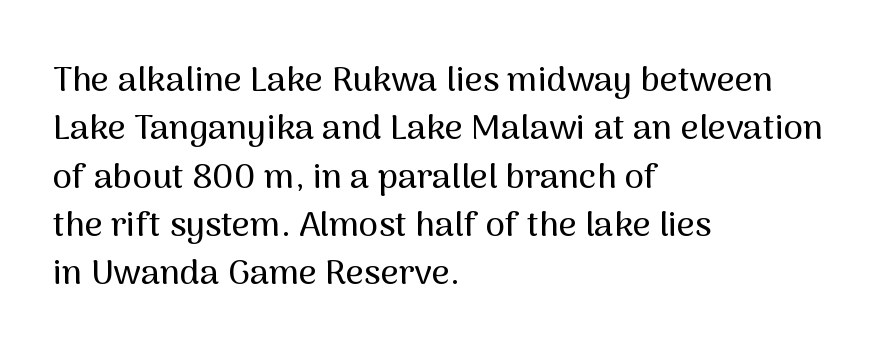
{"serif": "no", "italic": "no", "width": "normal", "stroke_contrast": "medium", "x_height": "medium", "monospaced": "no", "underline": "no", "align": "left", "line_spacing": "normal", "line_spacing_ratio": 1.38, "letter_spacing": "normal", "letter_spacing_em": 0.0, "glyph_px": 35}
